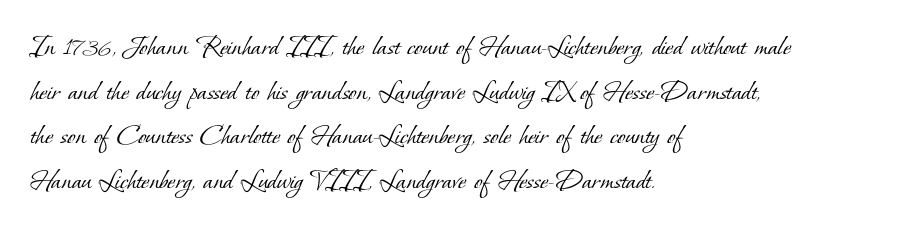
Q: Is the text bold? A: No.
Q: Is the typeface a serif or a sans-serif typeface? A: Serif.
Q: Is the text underlined? A: No.
Q: How is the paragraph aligned? A: Left-aligned.
Q: Is the spacing between letters normal or unusually wide? A: Normal.
Q: Is the spacing between lines tight, normal or loose? A: Normal.
Q: Width (condensed, normal, or wide)? A: Normal.
Q: Stroke contrast? A: Low.
Q: x-height? A: Small.
Q: Monospaced? A: No.
